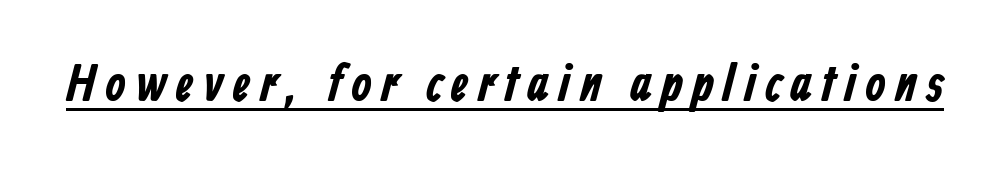
The image shows 52 px bold, condensed sans-serif type; set underlined; low stroke contrast and a medium x-height.
